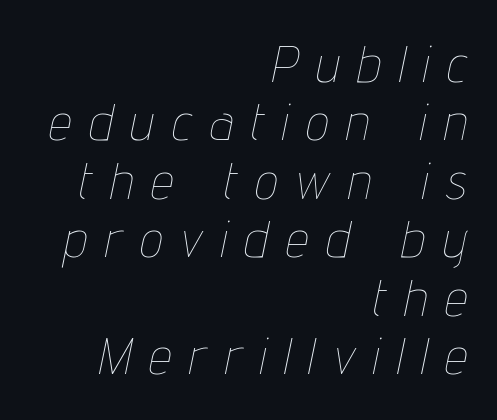
The image shows 50 px thin, condensed type, italic (leaning right); set right-aligned, line spacing 1.17x, unusually wide letter spacing (+0.38 em), not underlined; low stroke contrast and a medium x-height.
